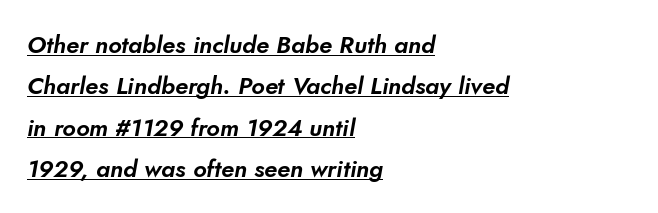
{"underline": "yes", "align": "left", "line_spacing_ratio": 1.72, "letter_spacing": "normal", "letter_spacing_em": 0.0, "glyph_px": 24}
